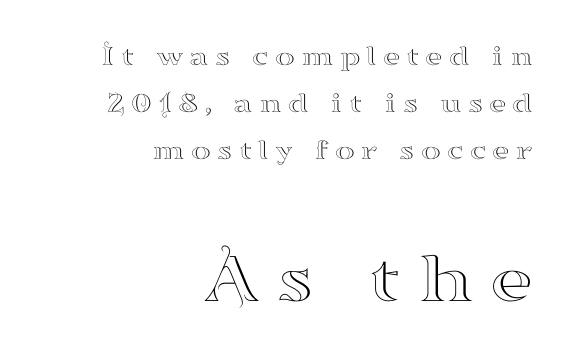
What's the leading like? Ordinary, nothing unusual. Do the characters align in a grid? No, the font is proportional. These lines are set flush right with a ragged left edge. Does the lettering tilt? It doesn't — this is upright. Note: smaller setting up top, larger setting below. The passage shown is not underscored anywhere.
